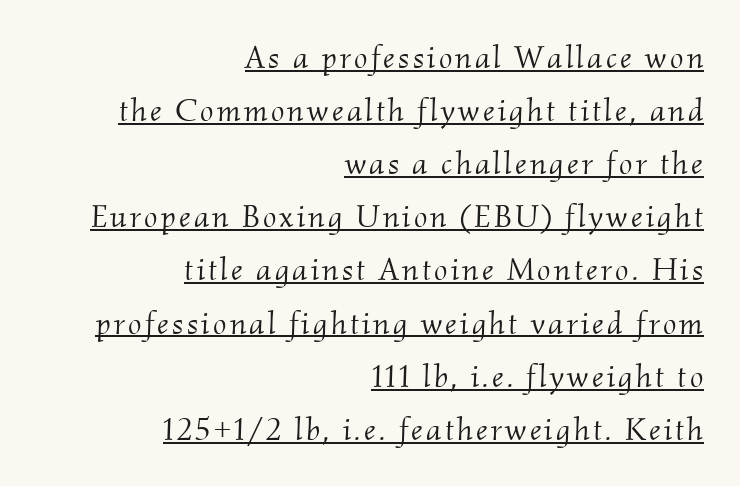
The image shows 32 px light serif type, italic (leaning right); set right-aligned, normal line spacing (1.66x), underlined; medium stroke contrast and a small x-height.
